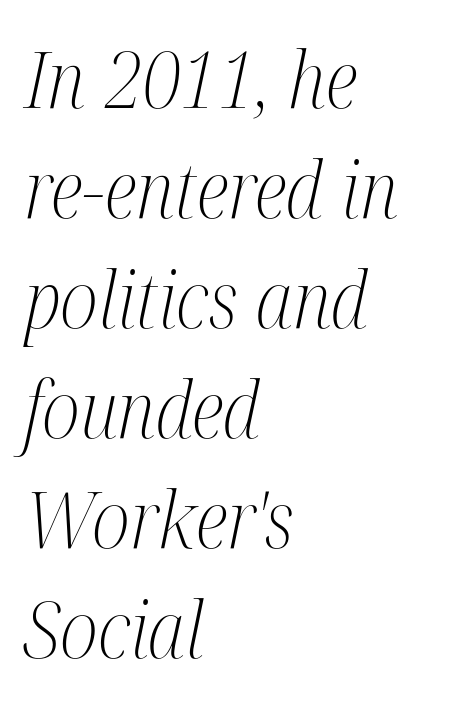
The image shows 78 px light, condensed serif type, italic (leaning right); set left-aligned, normal line spacing (1.41x), normal letter spacing, not underlined; medium stroke contrast and a medium x-height.
